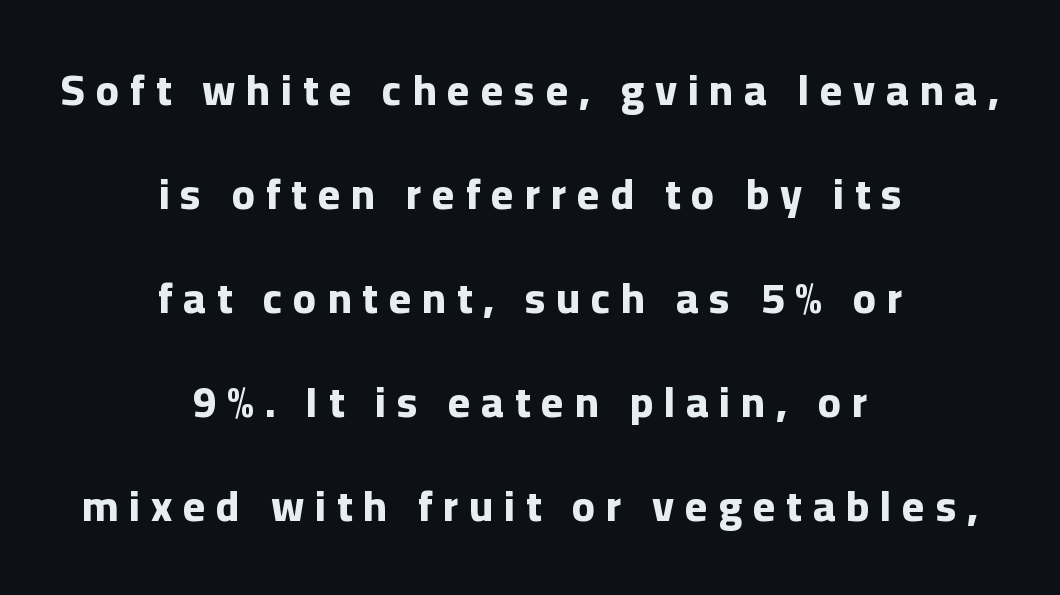
Q: Is the text bold? A: Yes.
Q: Is the text italic (slanted)? A: No, it is upright.
Q: Is the typeface a serif or a sans-serif typeface? A: Sans-serif.
Q: Is the text underlined? A: No.
Q: How is the paragraph aligned? A: Centered.
Q: Is the spacing between letters normal or unusually wide? A: Unusually wide.
Q: Is the spacing between lines tight, normal or loose? A: Loose.
Q: Width (condensed, normal, or wide)? A: Normal.
Q: Stroke contrast? A: Low.
Q: x-height? A: Medium.
Q: Monospaced? A: No.
